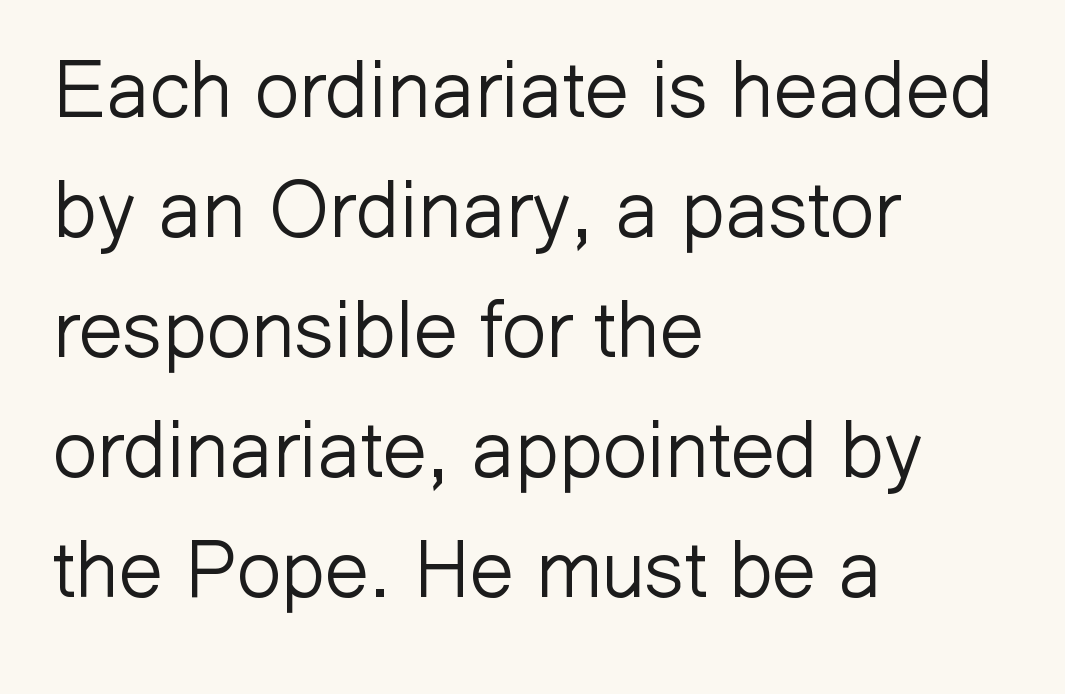
Line beginnings align vertically; line endings do not. Do the characters align in a grid? No, the font is proportional. Glyph-to-glyph distance matches everyday printed text. Nobody drew a line under any word here. These lines are composed in type without serifs.
